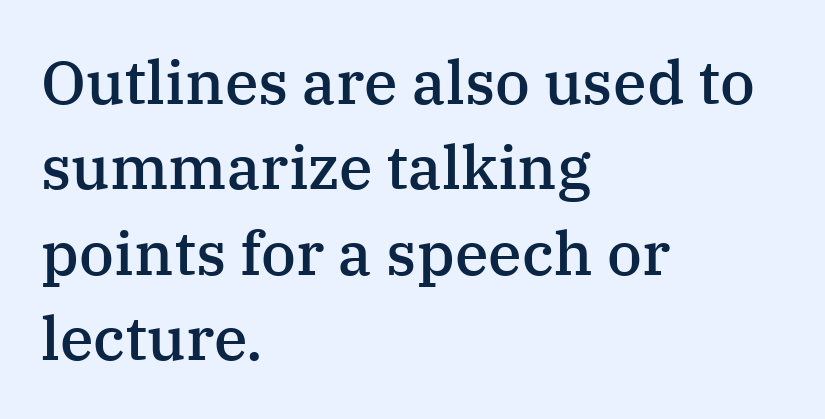
Short note: letters normally spaced. The paragraph has a hard left edge and a soft right edge. Varying glyph widths throughout — classic text-font behaviour. Each glyph is drawn with semibold strokes, heavier than normal yet not fully bold. Normally led — the rows are evenly, conventionally spaced. The passage shown is not underscored anywhere.
